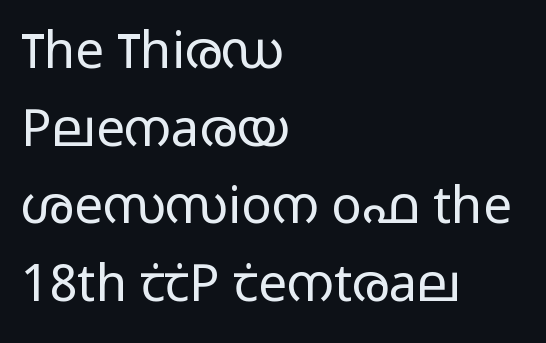
Q: Is the text bold? A: No.
Q: Is the text italic (slanted)? A: No, it is upright.
Q: Is the typeface a serif or a sans-serif typeface? A: Sans-serif.
Q: Is the text underlined? A: No.
Q: How is the paragraph aligned? A: Left-aligned.
Q: Is the spacing between letters normal or unusually wide? A: Normal.
Q: Is the spacing between lines tight, normal or loose? A: Normal.
Q: Width (condensed, normal, or wide)? A: Wide.
Q: Stroke contrast? A: Low.
Q: x-height? A: Medium.
Q: Monospaced? A: No.
